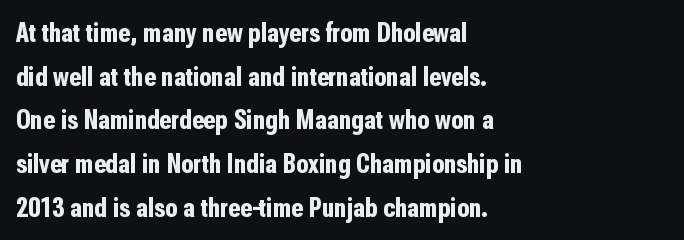
Evenly set lines give the paragraph a standard silhouette. Heavy, bold letterforms. The letters stand straight up with perfectly vertical stems. The lines in this sample share a left origin and differ only in where they stop.
